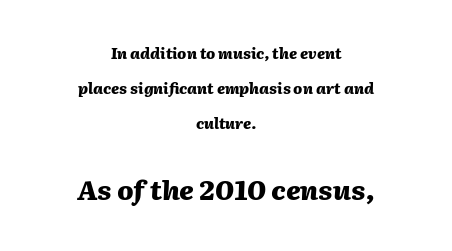
Does the lettering tilt? It does — this is italic. In terms of letterspacing, this is plain default setting. Is there much room between lines? Yes — plenty of vertical air separates them. Caption: bold face, heavy strokes. Is the lower block the larger one? Yes — the lower block carries the bigger type. Lines of text with bare space underneath.
